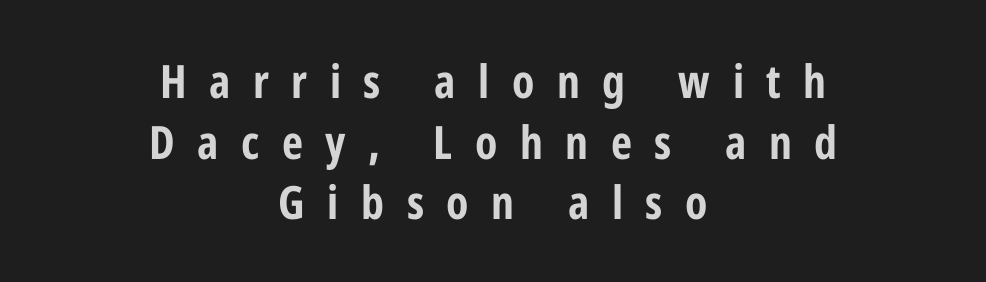
The image shows 46 px bold, condensed sans-serif type, upright; set centered, normal line spacing (1.32x), unusually wide letter spacing (+0.49 em), not underlined; low stroke contrast and a medium x-height.
